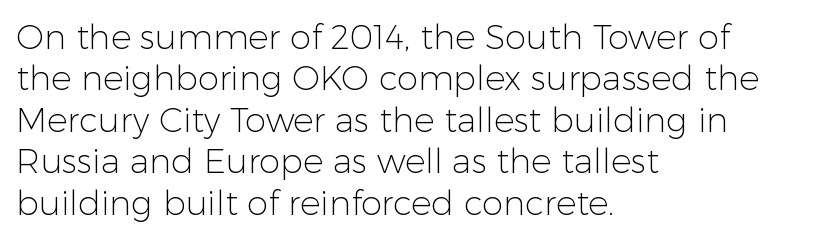
Notice how the passage keeps a crisp vertical edge on the left only. Inter-character spacing is left at the font's built-in metrics. Think of a printed novel: that variable character pitch is what you see here. Letters have the restrained weight of plain body copy at most. The rendering shows plain stroke endings on the letterforms — a sans-serif design. A typesetter would mark this as roman, not italic.
